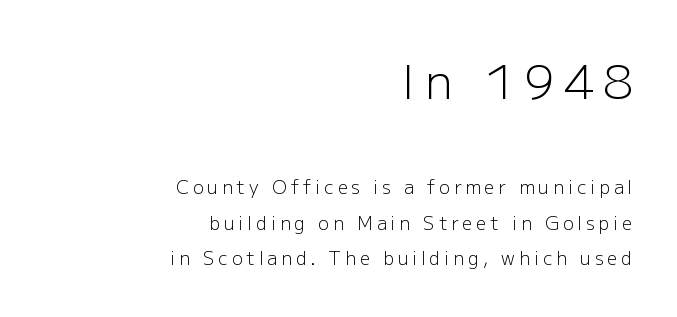
The image shows 46 px light sans-serif type, upright; set right-aligned, loose line spacing (1.98x), unusually wide letter spacing (+0.22 em), not underlined; the first (top) block is 2.56x larger; low stroke contrast and a medium x-height.
